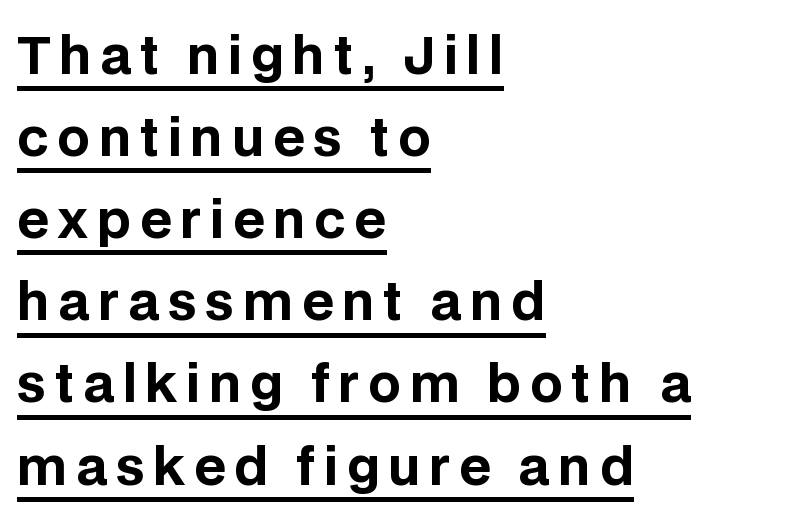
{"serif": "no", "italic": "no", "bold": "yes", "weight": "bold", "width": "normal", "stroke_contrast": "low", "x_height": "large", "monospaced": "no", "underline": "yes", "align": "left", "line_spacing": "normal", "line_spacing_ratio": 1.61, "glyph_px": 51}
